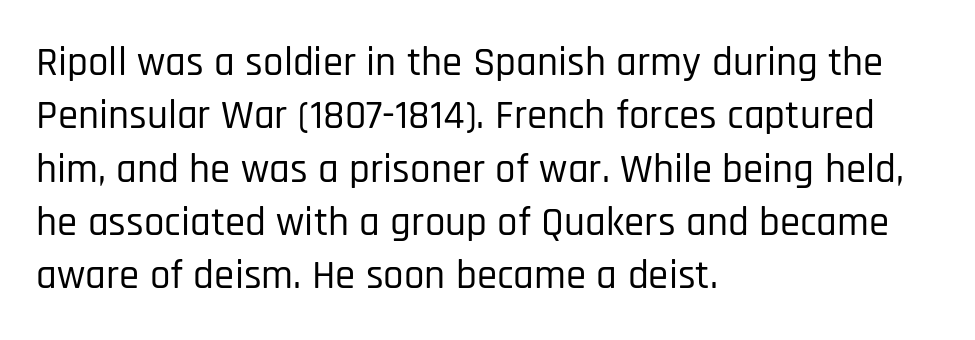
Q: Is the text italic (slanted)? A: No, it is upright.
Q: Is the typeface a serif or a sans-serif typeface? A: Sans-serif.
Q: Is the text underlined? A: No.
Q: How is the paragraph aligned? A: Left-aligned.
Q: Is the spacing between letters normal or unusually wide? A: Normal.
Q: Is the spacing between lines tight, normal or loose? A: Normal.
Q: Width (condensed, normal, or wide)? A: Condensed.
Q: Stroke contrast? A: Low.
Q: x-height? A: Large.
Q: Monospaced? A: No.
